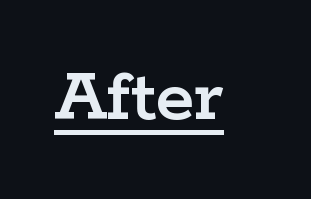
The image shows 79 px wide serif type, upright; set normal letter spacing, underlined; low stroke contrast and a medium x-height.
